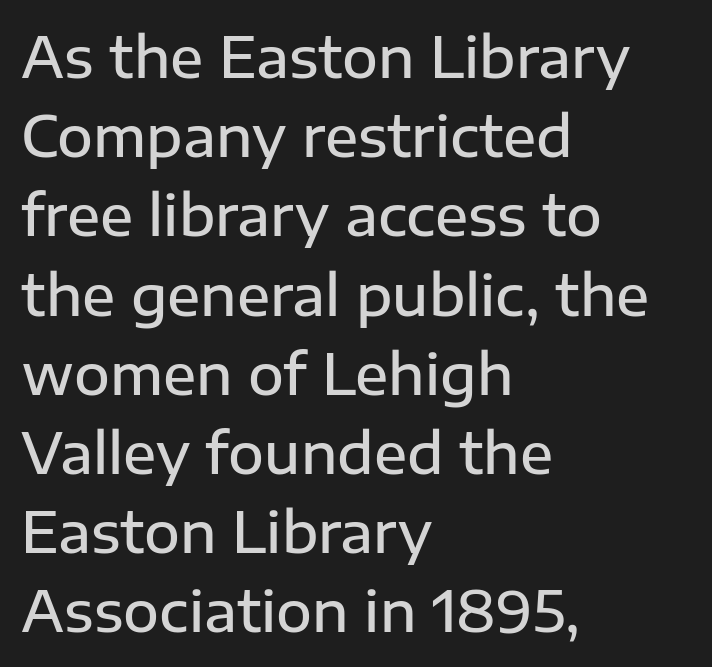
{"serif": "no", "italic": "no", "bold": "semi", "weight": "semibold", "width": "normal", "stroke_contrast": "low", "x_height": "medium", "monospaced": "no", "underline": "no", "align": "left", "line_spacing": "normal", "line_spacing_ratio": 1.44, "letter_spacing": "normal", "letter_spacing_em": 0.0, "glyph_px": 55}
